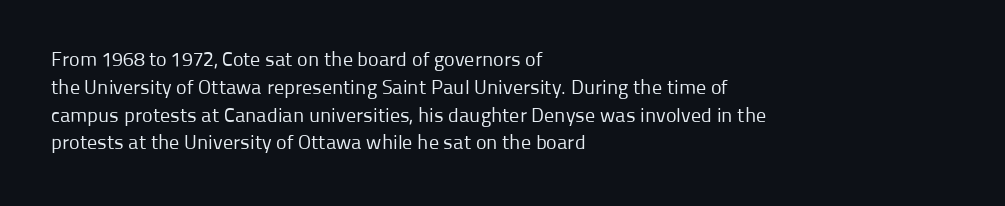
Q: Is the text bold? A: No.
Q: Is the text italic (slanted)? A: No, it is upright.
Q: Is the text underlined? A: No.
Q: How is the paragraph aligned? A: Left-aligned.
Q: Is the spacing between letters normal or unusually wide? A: Normal.
Q: Is the spacing between lines tight, normal or loose? A: Normal.
